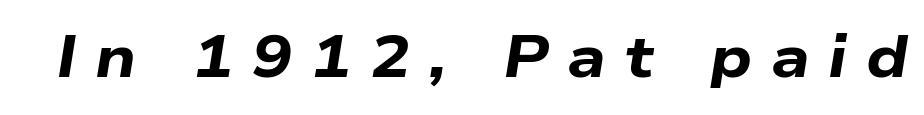
{"italic": "yes", "lean": "right", "slant_degrees": 9, "bold": "yes", "weight": "bold", "width": "wide", "stroke_contrast": "low", "x_height": "medium", "monospaced": "no", "underline": "no", "letter_spacing": "wide", "letter_spacing_em": 0.31, "glyph_px": 60}
